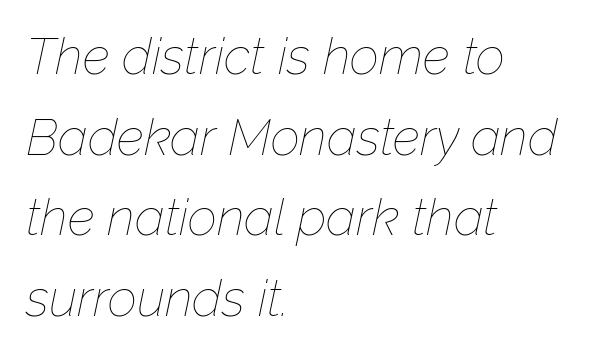
Q: Is the text bold? A: No.
Q: Is the text italic (slanted)? A: Yes, it leans right by about 12 degrees.
Q: Is the text underlined? A: No.
Q: How is the paragraph aligned? A: Left-aligned.
Q: Is the spacing between letters normal or unusually wide? A: Normal.
Q: Is the spacing between lines tight, normal or loose? A: Normal.
Q: Width (condensed, normal, or wide)? A: Normal.
Q: Stroke contrast? A: Low.
Q: x-height? A: Medium.
Q: Monospaced? A: No.
